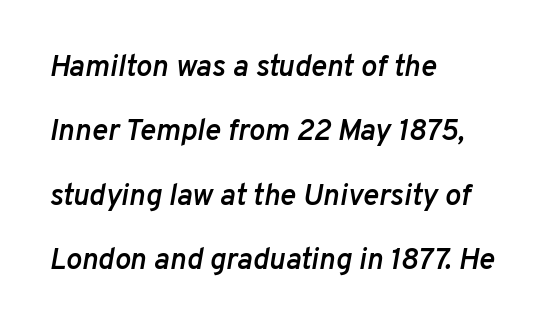
{"italic": "yes", "lean": "right", "slant_degrees": 10, "bold": "semi", "weight": "semibold", "width": "normal", "stroke_contrast": "low", "x_height": "medium", "monospaced": "no", "underline": "no", "align": "left", "line_spacing": "loose", "line_spacing_ratio": 2.15, "letter_spacing": "normal", "letter_spacing_em": 0.0, "glyph_px": 30}
